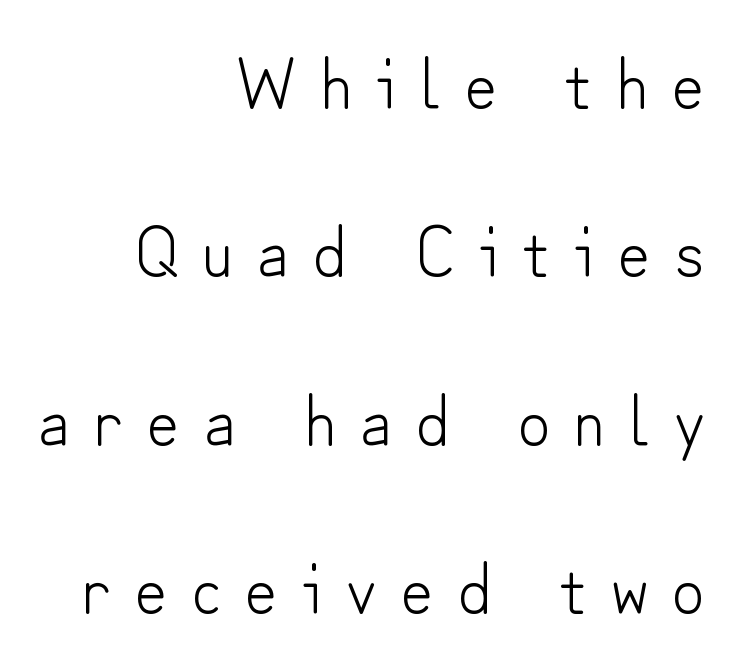
Q: Is the text bold? A: No.
Q: Is the text italic (slanted)? A: No, it is upright.
Q: Is the typeface a serif or a sans-serif typeface? A: Sans-serif.
Q: Is the text underlined? A: No.
Q: How is the paragraph aligned? A: Right-aligned.
Q: Is the spacing between letters normal or unusually wide? A: Unusually wide.
Q: Is the spacing between lines tight, normal or loose? A: Loose.
Q: Width (condensed, normal, or wide)? A: Normal.
Q: Stroke contrast? A: Low.
Q: x-height? A: Small.
Q: Monospaced? A: No.
